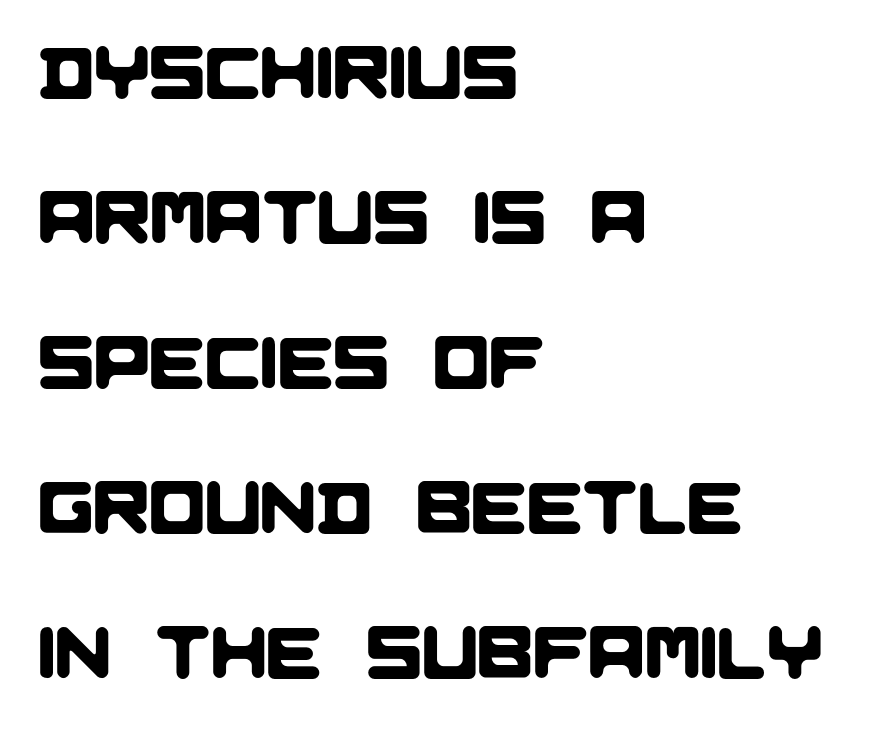
Q: Is the typeface a serif or a sans-serif typeface? A: Sans-serif.
Q: Is the text underlined? A: No.
Q: How is the paragraph aligned? A: Left-aligned.
Q: Is the spacing between letters normal or unusually wide? A: Normal.
Q: Is the spacing between lines tight, normal or loose? A: Loose.
Q: Width (condensed, normal, or wide)? A: Normal.
Q: Stroke contrast? A: Low.
Q: x-height? A: Large.
Q: Monospaced? A: No.
